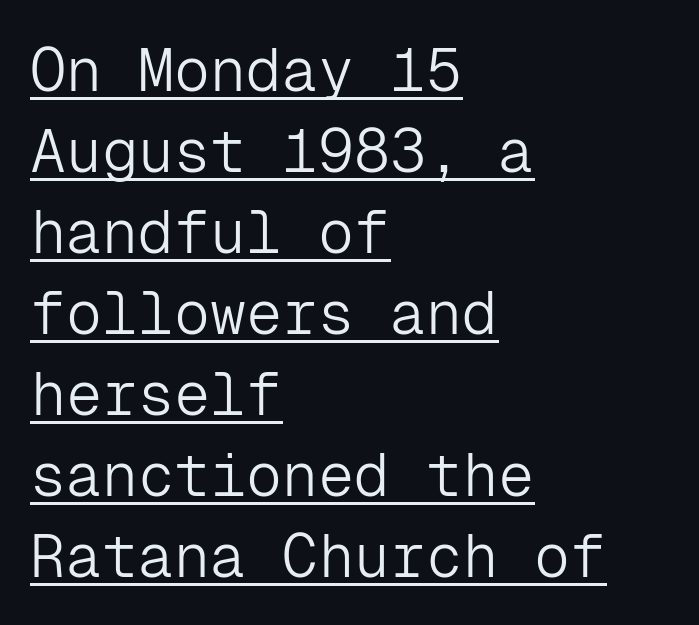
Q: Is the text bold? A: No.
Q: Is the text italic (slanted)? A: No, it is upright.
Q: Is the typeface a serif or a sans-serif typeface? A: Sans-serif.
Q: Is the text underlined? A: Yes.
Q: How is the paragraph aligned? A: Left-aligned.
Q: Is the spacing between letters normal or unusually wide? A: Normal.
Q: Is the spacing between lines tight, normal or loose? A: Normal.
Q: Width (condensed, normal, or wide)? A: Normal.
Q: Stroke contrast? A: Low.
Q: x-height? A: Medium.
Q: Monospaced? A: Yes.
